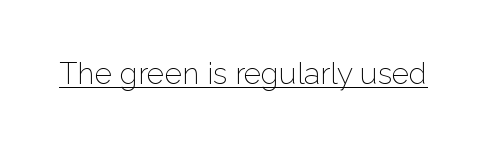
The image shows 30 px light sans-serif type, upright; set normal letter spacing, underlined; low stroke contrast and a medium x-height.
